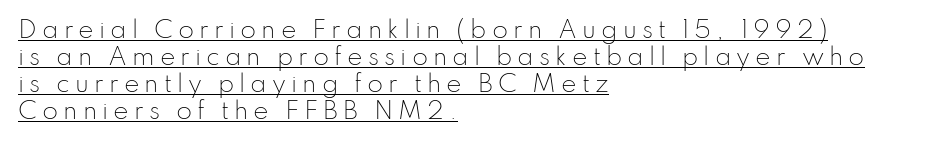
Notice how the passage keeps a crisp vertical edge on the left only. The sample's only ornament is a line tracing under the words. You could only call the tracking loose — the letters float apart. When letters stand straight like this, we call the style roman or upright. The font is comparable to plain body text, perhaps lighter.
